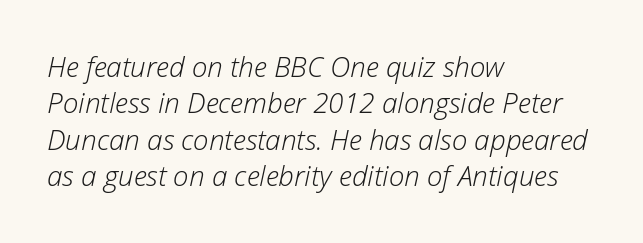
A typesetter would call this proportional, since set widths differ per character. This sample keeps an unexceptional amount of space between lines. Line beginnings align vertically; line endings do not. In terms of letterspacing, this is plain default setting. Check under the words: just untouched page. Each stroke keeps to a modest, everyday thickness or less.
